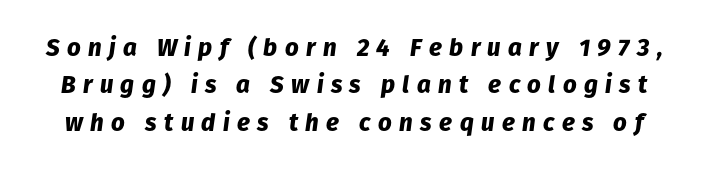
Q: Is the text bold? A: Yes.
Q: Is the text italic (slanted)? A: Yes, it leans right by about 8 degrees.
Q: Is the text underlined? A: No.
Q: Is the spacing between letters normal or unusually wide? A: Unusually wide.
Q: Is the spacing between lines tight, normal or loose? A: Normal.
